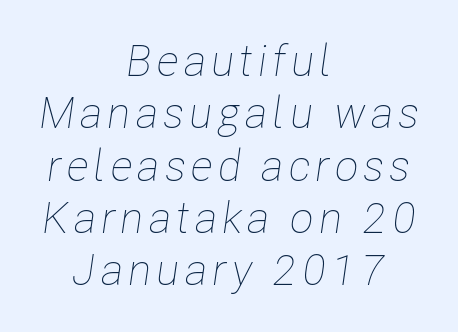
A centered setting, common on invitations and titles, is used for this passage. The strip under each line holds only bare page. A typesetter would call this proportional, since set widths differ per character. There's an unmistakable incline to the writing here. Stem width sits at or under what a default text font uses.
